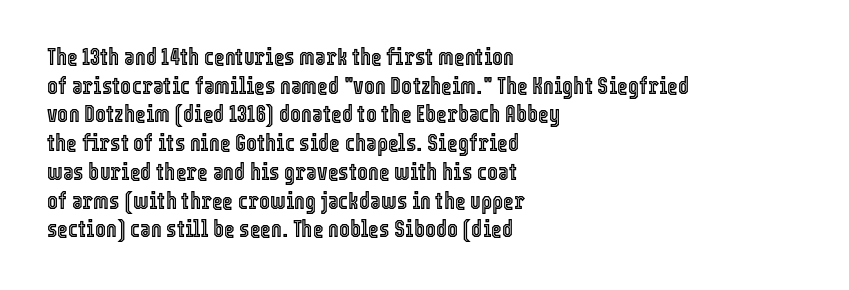
{"italic": "no", "underline": "no", "align": "left", "line_spacing": "normal", "line_spacing_ratio": 1.25, "letter_spacing": "normal", "letter_spacing_em": 0.0, "glyph_px": 23}
